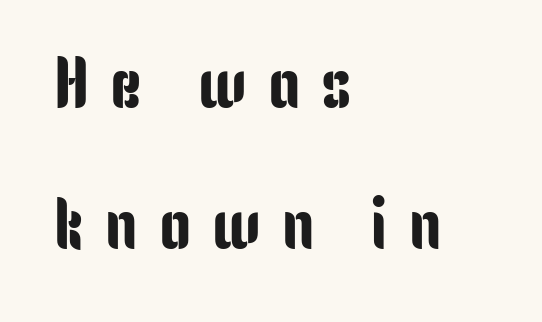
The image shows 72 px condensed sans-serif type, upright; set left-aligned, loose line spacing (1.96x), unusually wide letter spacing (+0.29 em), not underlined; low stroke contrast and a medium x-height.
